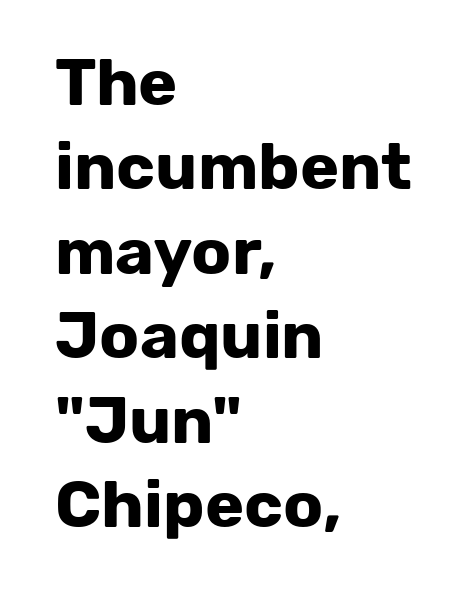
Q: Is the text bold? A: Yes.
Q: Is the text italic (slanted)? A: No, it is upright.
Q: Is the typeface a serif or a sans-serif typeface? A: Sans-serif.
Q: Is the text underlined? A: No.
Q: How is the paragraph aligned? A: Left-aligned.
Q: Is the spacing between letters normal or unusually wide? A: Normal.
Q: Is the spacing between lines tight, normal or loose? A: Normal.
Q: Width (condensed, normal, or wide)? A: Normal.
Q: Stroke contrast? A: Low.
Q: x-height? A: Medium.
Q: Monospaced? A: No.
